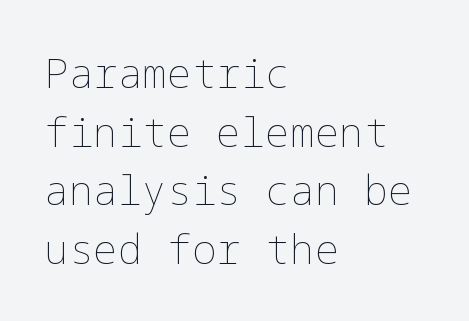
Tracking here is standard; glyphs follow each other at the usual distance. Upright lettering throughout. Is the block centered? No — it sits flush against the left margin. The passage shown is not underscored anywhere. No extra ink here — the face is not bold. This sample keeps an unexceptional amount of space between lines.
